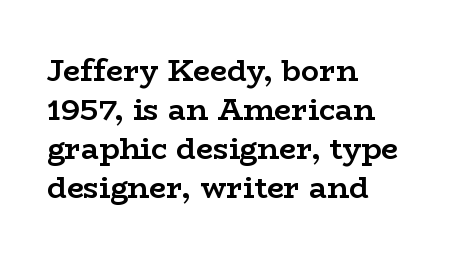
Bare-footed words on every line. The letters advance in unequal steps, a hallmark of proportional type. This sample uses plain, unmodified letter spacing. You'd pick this weight for a headline — it's a proper bold. The vertical gap from one line to the next is medium.
